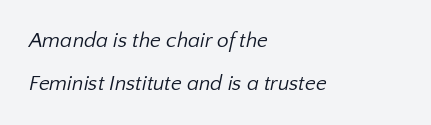
{"bold": "no", "underline": "no", "align": "left", "line_spacing": "loose", "line_spacing_ratio": 2.03, "letter_spacing": "normal", "letter_spacing_em": 0.0, "glyph_px": 21}
